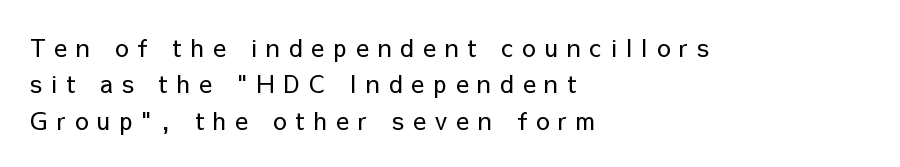
The image shows 24 px text type, upright; set left-aligned, normal line spacing (1.52x), unusually wide letter spacing (+0.38 em), not underlined.
